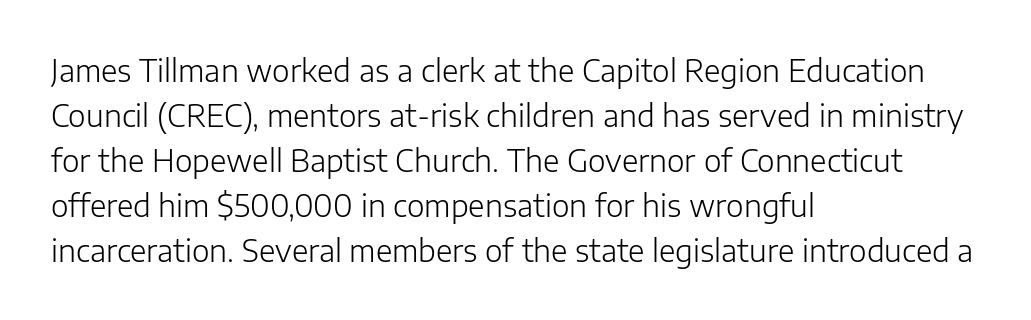
Q: Is the text bold? A: No.
Q: Is the text italic (slanted)? A: No, it is upright.
Q: Is the typeface a serif or a sans-serif typeface? A: Sans-serif.
Q: Is the text underlined? A: No.
Q: How is the paragraph aligned? A: Left-aligned.
Q: Is the spacing between letters normal or unusually wide? A: Normal.
Q: Is the spacing between lines tight, normal or loose? A: Normal.
Q: Width (condensed, normal, or wide)? A: Normal.
Q: Stroke contrast? A: Low.
Q: x-height? A: Medium.
Q: Monospaced? A: No.
